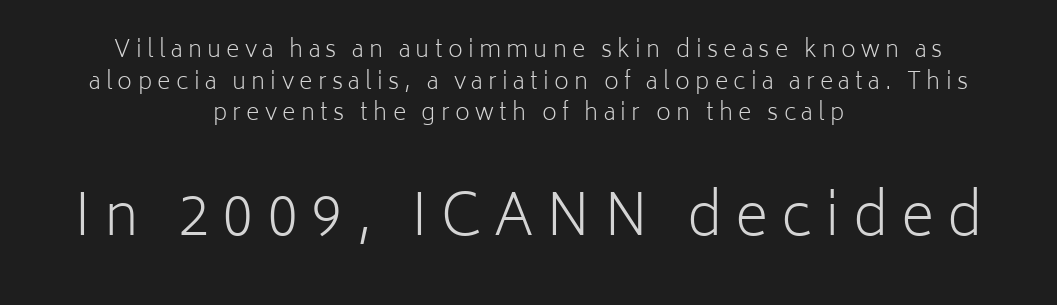
A typesetter would call this proportional, since set widths differ per character. Examine the stroke ends and you'll find no serifs. Just letters on the line, the space beneath them empty. Block two is the big one; block one sits smaller above it.
